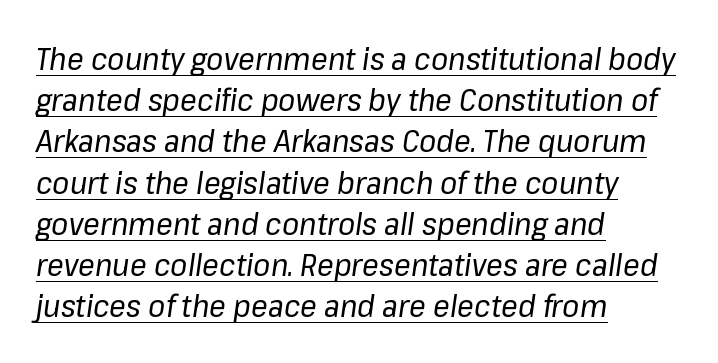
Here the designer chose a conventional face with non-uniform glyph widths. The compositor pushed each line to the left boundary. Every word sits above its own underline. You can tell it's italic because the verticals aren't actually vertical.
